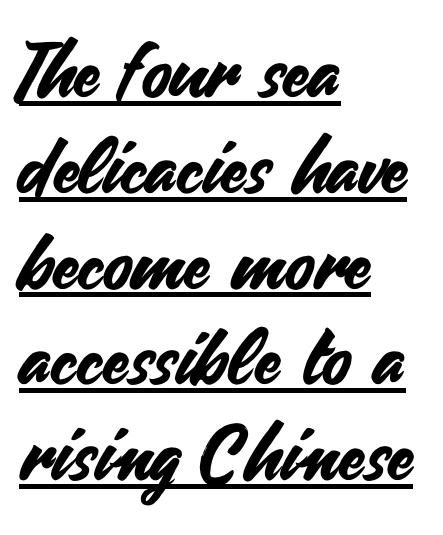
The image shows 76 px sans-serif type; set left-aligned, normal line spacing (1.26x), normal letter spacing, underlined; medium stroke contrast and a small x-height.
